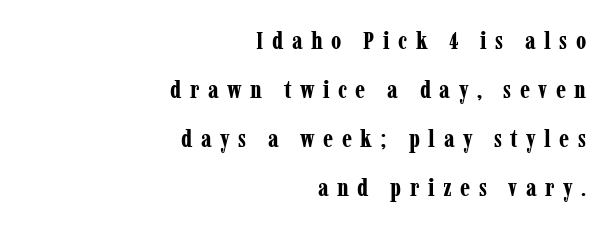
Q: Is the text bold? A: Yes.
Q: Is the text italic (slanted)? A: No, it is upright.
Q: Is the text underlined? A: No.
Q: How is the paragraph aligned? A: Right-aligned.
Q: Is the spacing between letters normal or unusually wide? A: Unusually wide.
Q: Is the spacing between lines tight, normal or loose? A: Loose.
